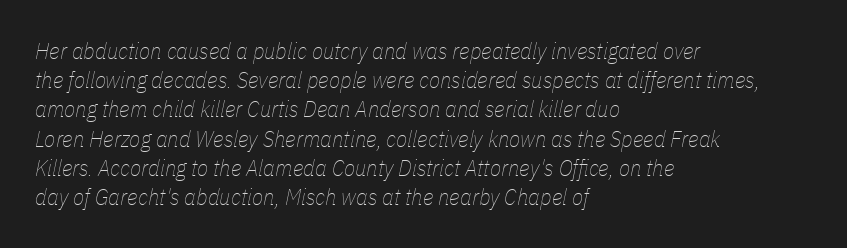
{"italic": "yes", "lean": "right", "slant_degrees": 11, "bold": "no", "underline": "no", "align": "left", "line_spacing": "normal", "line_spacing_ratio": 1.27, "letter_spacing": "normal", "letter_spacing_em": 0.0, "glyph_px": 23}
